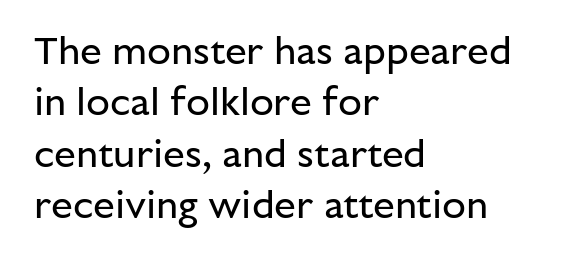
The image shows 39 px regular-weight sans-serif type, upright; set left-aligned, normal line spacing (1.32x), normal letter spacing, not underlined; low stroke contrast and a medium x-height.
